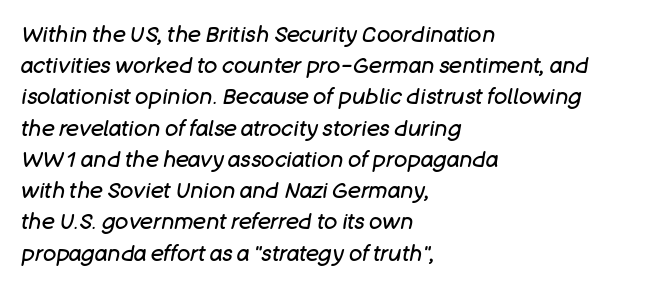
Q: Is the text bold? A: No.
Q: Is the text italic (slanted)? A: Yes, it leans right by about 11 degrees.
Q: Is the text underlined? A: No.
Q: How is the paragraph aligned? A: Left-aligned.
Q: Is the spacing between letters normal or unusually wide? A: Normal.
Q: Is the spacing between lines tight, normal or loose? A: Normal.
